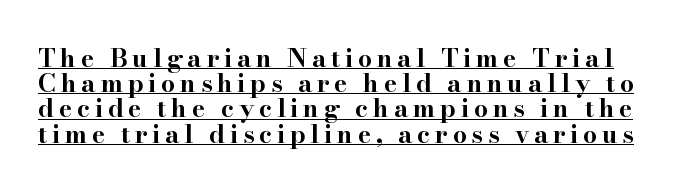
The image shows 25 px bold type, upright; set tight line spacing (1.01x), underlined.
